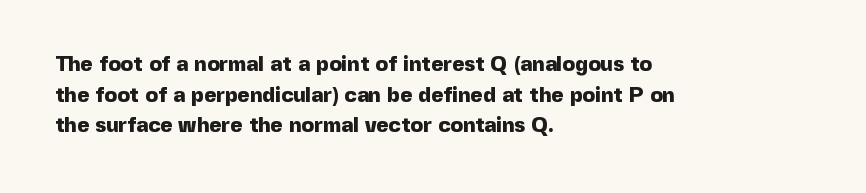
Glyph-to-glyph distance matches everyday printed text. If you drew a line through each stem, it would be perfectly vertical. Horizontal bands of white between lines are of average thickness. Type without underlining. The glyphs have the mass of a bold cut.
